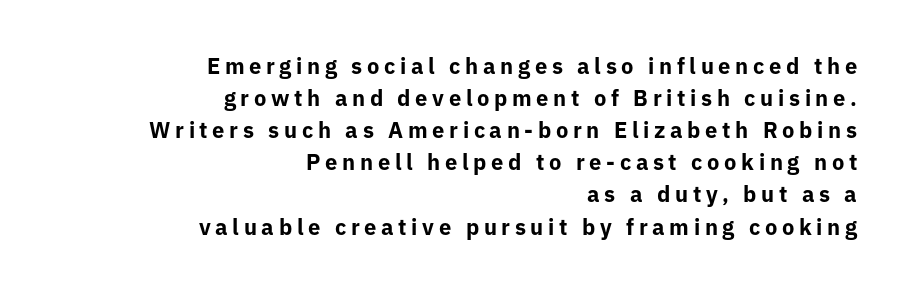
Each word looks stretched out because of the extra space between its letters. The rows are spaced the way most documents space them. When letters stand straight like this, we call the style roman or upright. How heavy is the stroke? Heavy — this is a bold. Underline: absent.
